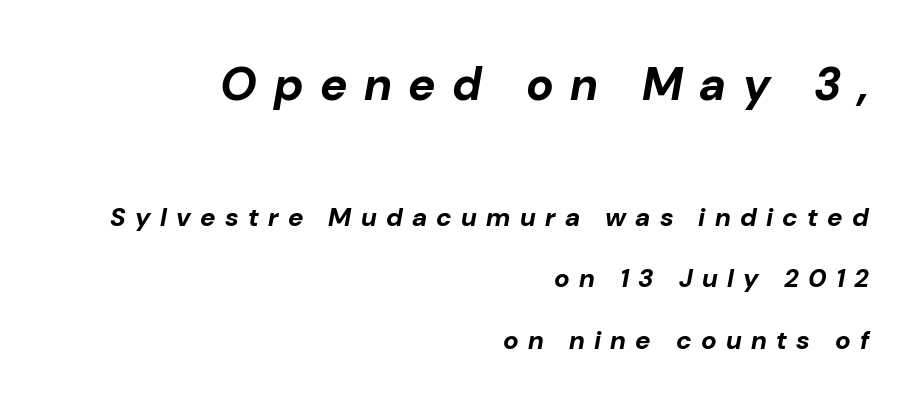
Q: Is the text bold? A: Yes.
Q: Is the text italic (slanted)? A: Yes, it leans right by about 10 degrees.
Q: Is the text underlined? A: No.
Q: How is the paragraph aligned? A: Right-aligned.
Q: Is the spacing between letters normal or unusually wide? A: Unusually wide.
Q: Is the spacing between lines tight, normal or loose? A: Loose.
Q: Which block of text is set in a larger size, the first (top) or the second (bottom)? A: The first (top) one.
Q: Width (condensed, normal, or wide)? A: Normal.
Q: Stroke contrast? A: Low.
Q: x-height? A: Medium.
Q: Monospaced? A: No.
